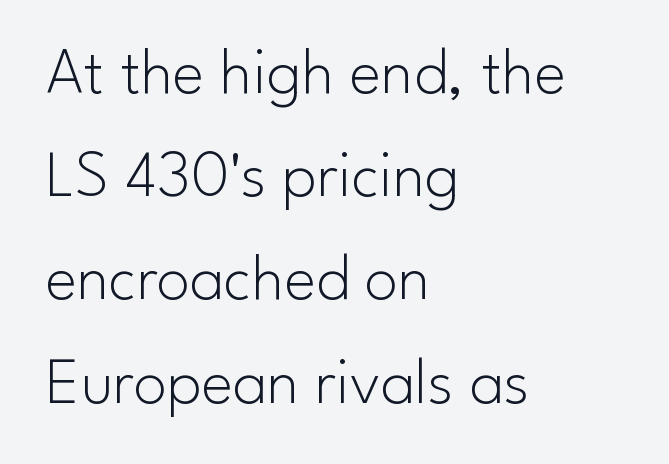
The rendering uses a moderate line-height, typical for paragraphs. Is the stroke heavy? The answer is a plain regular-or-lighter. The rag falls on the right side of this text block. Ordinary non-slanted type is in use. This sample uses a sans-serif face.
